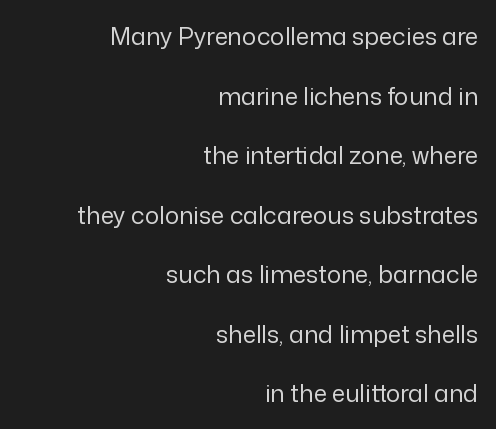
The image shows 24 px text type, upright; set right-aligned, loose line spacing (2.48x), normal letter spacing, not underlined.
